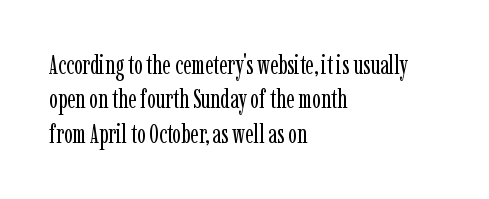
The image shows 26 px text type, upright; set left-aligned, normal line spacing (1.32x), normal letter spacing, not underlined.
